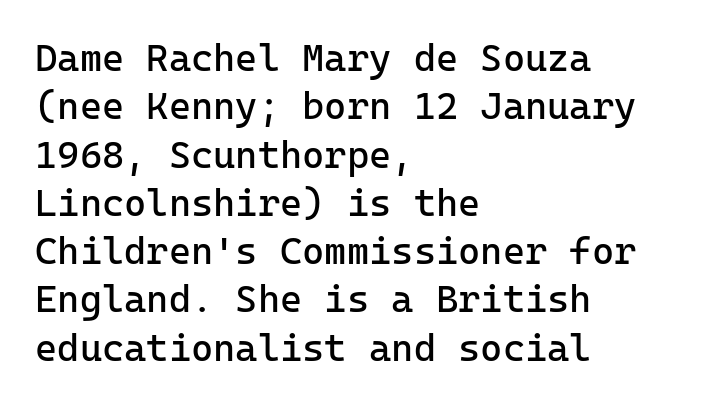
The image shows 38 px regular-weight sans-serif type, upright; set left-aligned, normal line spacing (1.27x), normal letter spacing, not underlined; low stroke contrast and a medium x-height.
